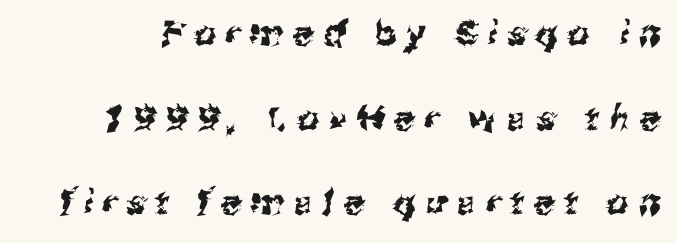
Q: Is the typeface a serif or a sans-serif typeface? A: Sans-serif.
Q: Is the text underlined? A: No.
Q: Is the spacing between letters normal or unusually wide? A: Unusually wide.
Q: Is the spacing between lines tight, normal or loose? A: Loose.
Q: Width (condensed, normal, or wide)? A: Normal.
Q: Stroke contrast? A: Medium.
Q: x-height? A: Medium.
Q: Monospaced? A: No.
